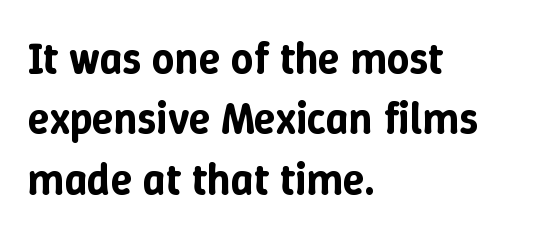
Think of a printed novel: that variable character pitch is what you see here. The leading is moderate, giving the passage an even texture. The letters sit at their default tracking, neither squeezed nor spread. This rendering uses left alignment, leaving the right contour irregular. The specimen reads as upright at a glance.
